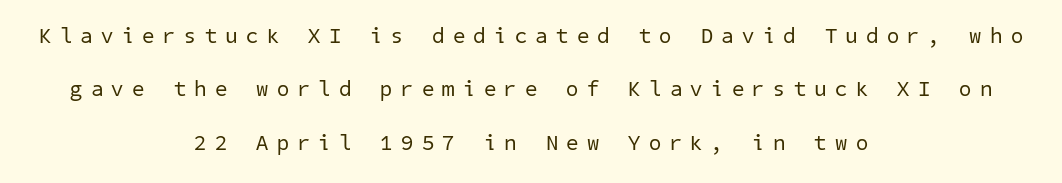
Q: Is the text bold? A: No.
Q: Is the text underlined? A: No.
Q: How is the paragraph aligned? A: Centered.
Q: Is the spacing between letters normal or unusually wide? A: Unusually wide.
Q: Is the spacing between lines tight, normal or loose? A: Loose.
